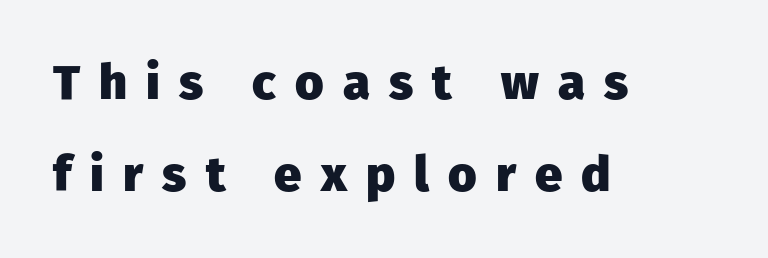
The image shows 49 px heavy sans-serif type, upright; set left-aligned, line spacing 1.88x, unusually wide letter spacing (+0.39 em), not underlined; low stroke contrast and a medium x-height.
